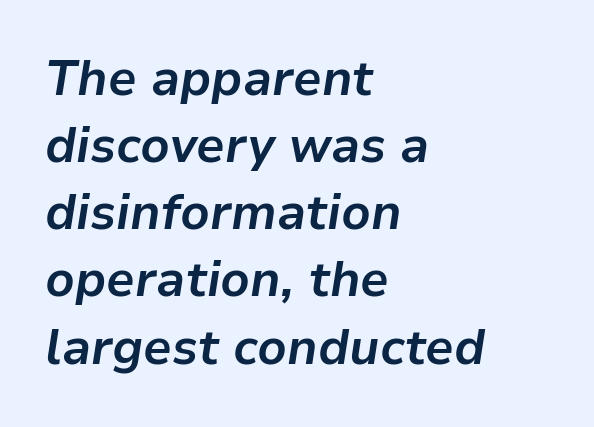
{"italic": "yes", "lean": "right", "slant_degrees": 9, "bold": "yes", "weight": "bold", "width": "normal", "stroke_contrast": "low", "x_height": "medium", "monospaced": "no", "underline": "no", "align": "left", "line_spacing": "normal", "line_spacing_ratio": 1.37, "letter_spacing": "normal", "letter_spacing_em": 0.0, "glyph_px": 49}
